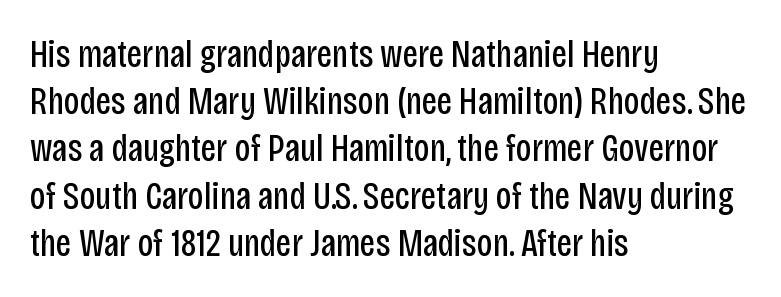
Lines of text with bare space underneath. In terms of letterspacing, this is plain default setting. Stroke terminals: plain, sans-serif. Weight: not bold — regular or lighter.
